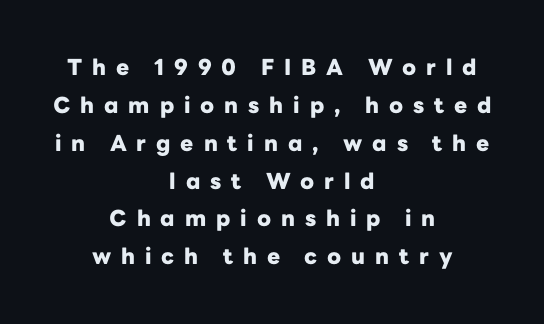
{"italic": "no", "bold": "yes", "underline": "no", "align": "center", "line_spacing_ratio": 1.72, "letter_spacing": "wide", "letter_spacing_em": 0.45, "glyph_px": 22}
